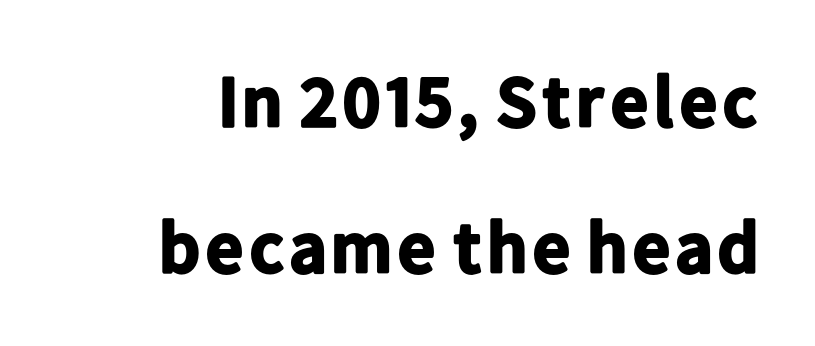
Q: Is the text bold? A: Yes.
Q: Is the text italic (slanted)? A: No, it is upright.
Q: Is the typeface a serif or a sans-serif typeface? A: Sans-serif.
Q: Is the text underlined? A: No.
Q: Is the spacing between letters normal or unusually wide? A: Normal.
Q: Is the spacing between lines tight, normal or loose? A: Loose.
Q: Width (condensed, normal, or wide)? A: Normal.
Q: Stroke contrast? A: Low.
Q: x-height? A: Medium.
Q: Monospaced? A: No.
